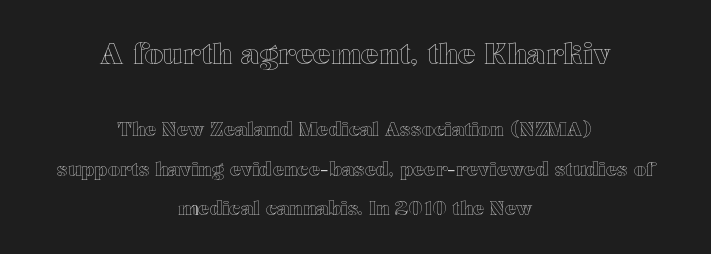
Compare the two chunks: the upper has the greater cap height. No extra tracking has been applied to these lines. Airy leading. The font's upright variant was chosen for this text.
